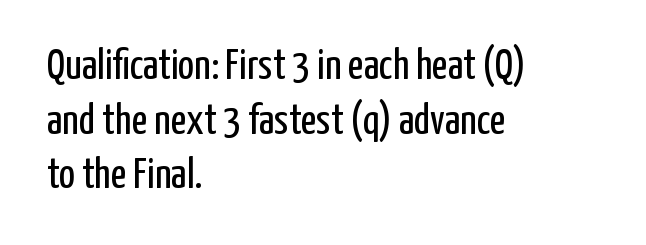
{"serif": "no", "italic": "no", "bold": "no", "weight": "regular", "width": "condensed", "stroke_contrast": "low", "x_height": "medium", "monospaced": "no", "underline": "no", "align": "left", "line_spacing": "normal", "line_spacing_ratio": 1.27, "letter_spacing": "normal", "letter_spacing_em": 0.0, "glyph_px": 43}
